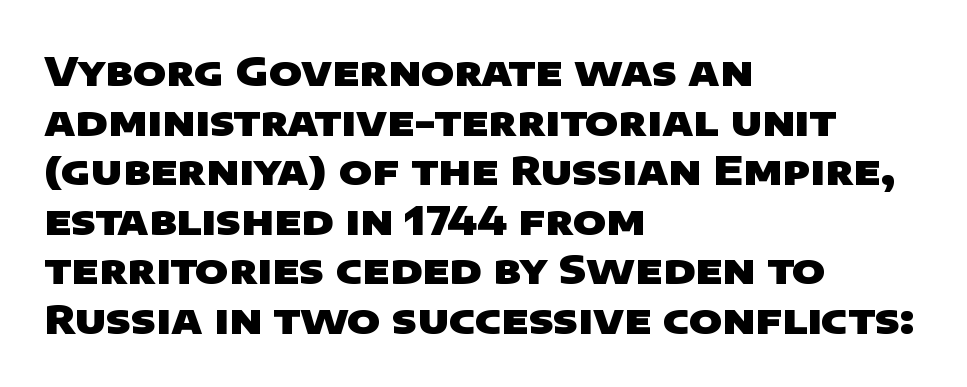
{"serif": "no", "bold": "yes", "weight": "heavy", "width": "wide", "stroke_contrast": "low", "x_height": "large", "monospaced": "no", "underline": "no", "align": "left", "line_spacing_ratio": 1.24, "letter_spacing": "normal", "letter_spacing_em": 0.0, "glyph_px": 40}
